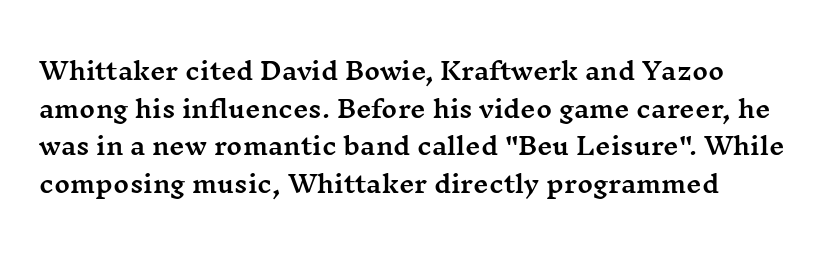
Notice how the stems are strictly vertical — no italics here. A bare baseline throughout the passage. Look at the tracking — it's just the regular setting, nothing added. The block of text has a typical density, with ordinary space between rows.
